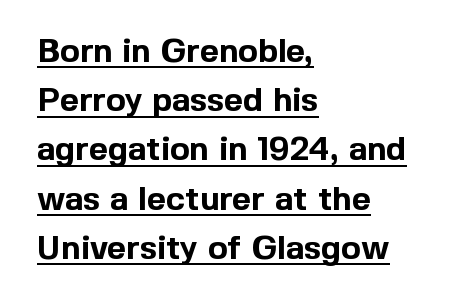
Q: Is the text bold? A: Yes.
Q: Is the text italic (slanted)? A: No, it is upright.
Q: Is the typeface a serif or a sans-serif typeface? A: Sans-serif.
Q: Is the text underlined? A: Yes.
Q: How is the paragraph aligned? A: Left-aligned.
Q: Is the spacing between letters normal or unusually wide? A: Normal.
Q: Is the spacing between lines tight, normal or loose? A: Normal.
Q: Width (condensed, normal, or wide)? A: Normal.
Q: x-height? A: Medium.
Q: Monospaced? A: No.
